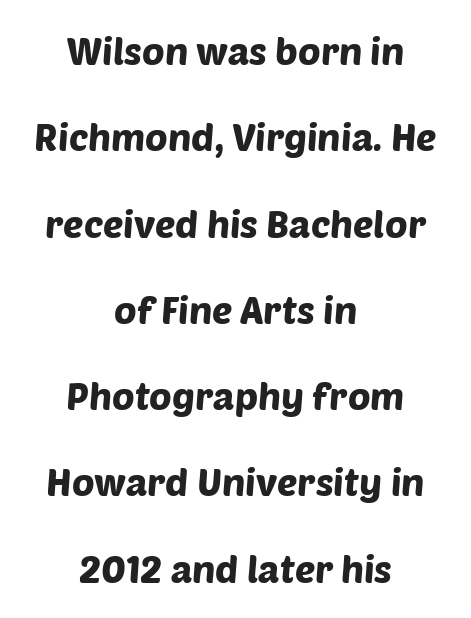
Q: Is the typeface a serif or a sans-serif typeface? A: Sans-serif.
Q: Is the text underlined? A: No.
Q: How is the paragraph aligned? A: Centered.
Q: Is the spacing between letters normal or unusually wide? A: Normal.
Q: Is the spacing between lines tight, normal or loose? A: Loose.
Q: Width (condensed, normal, or wide)? A: Normal.
Q: Stroke contrast? A: Low.
Q: x-height? A: Large.
Q: Monospaced? A: No.
